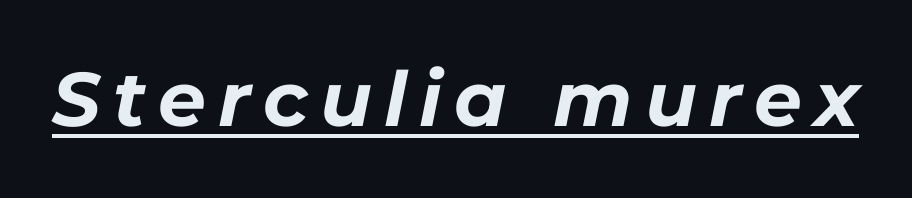
{"italic": "yes", "lean": "right", "slant_degrees": 11, "bold": "yes", "weight": "bold", "width": "normal", "stroke_contrast": "low", "x_height": "medium", "monospaced": "no", "underline": "yes", "glyph_px": 76}
